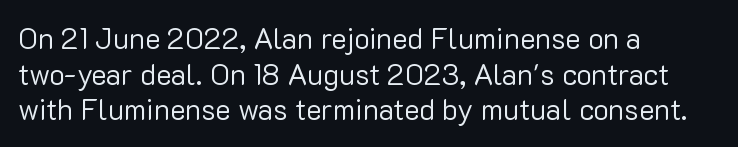
{"serif": "no", "italic": "no", "bold": "no", "weight": "regular", "width": "normal", "stroke_contrast": "low", "x_height": "medium", "monospaced": "no", "underline": "no", "align": "left", "line_spacing_ratio": 1.23, "letter_spacing": "normal", "letter_spacing_em": 0.0, "glyph_px": 29}
